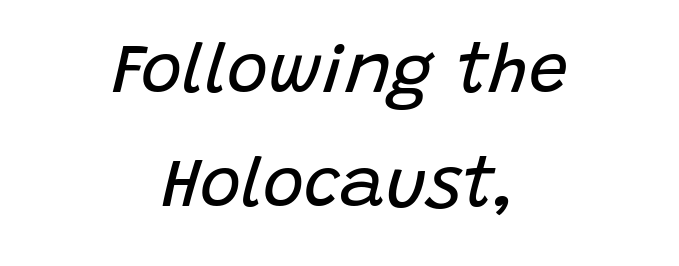
{"italic": "yes", "lean": "right", "slant_degrees": 15, "bold": "no", "weight": "regular", "width": "normal", "stroke_contrast": "low", "x_height": "large", "monospaced": "no", "underline": "no", "align": "center", "line_spacing": "normal", "line_spacing_ratio": 1.63, "letter_spacing": "normal", "letter_spacing_em": 0.0, "glyph_px": 70}
